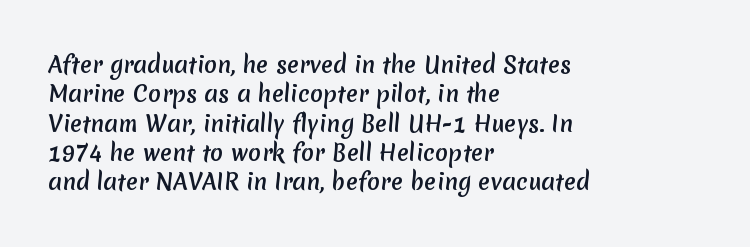
{"underline": "no", "align": "left", "line_spacing": "normal", "line_spacing_ratio": 1.33, "letter_spacing": "normal", "letter_spacing_em": 0.0, "glyph_px": 22}
